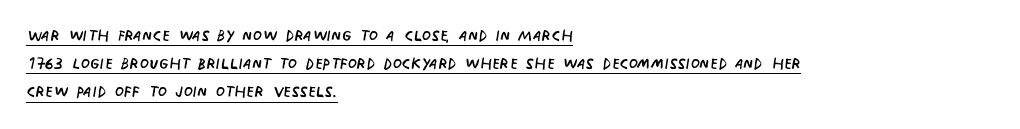
Q: Is the text bold? A: No.
Q: Is the text underlined? A: Yes.
Q: How is the paragraph aligned? A: Left-aligned.
Q: Is the spacing between letters normal or unusually wide? A: Normal.
Q: Is the spacing between lines tight, normal or loose? A: Normal.
